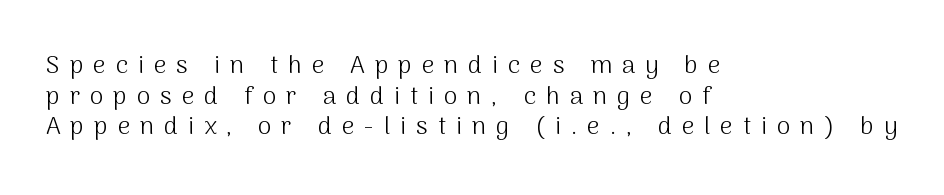
Q: Is the text bold? A: No.
Q: Is the text italic (slanted)? A: No, it is upright.
Q: Is the text underlined? A: No.
Q: How is the paragraph aligned? A: Left-aligned.
Q: Is the spacing between letters normal or unusually wide? A: Unusually wide.
